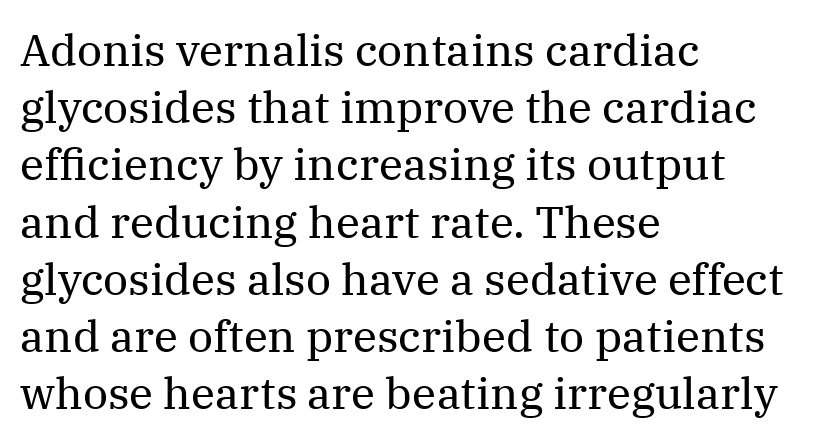
These lines keep a tight, regular rhythm from letter to letter. The face looks like a standard text weight, possibly lighter. Regarding leading, the lines here are spaced in the standard way. Think of a printed novel: that variable character pitch is what you see here. Italic: no, the glyphs are upright roman.
